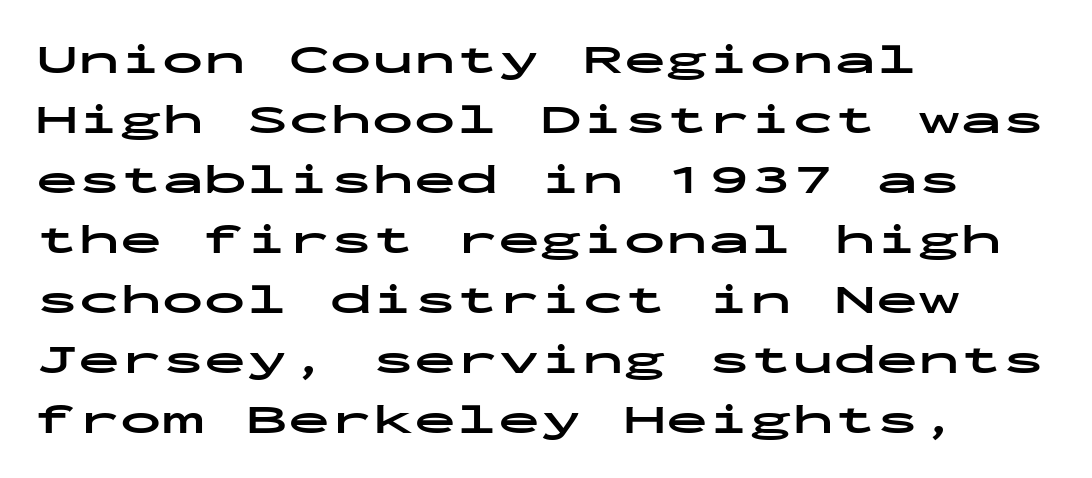
The image shows 42 px bold, wide sans-serif type, upright, monospaced; set left-aligned, normal line spacing (1.43x), normal letter spacing, not underlined; low stroke contrast and a medium x-height.
